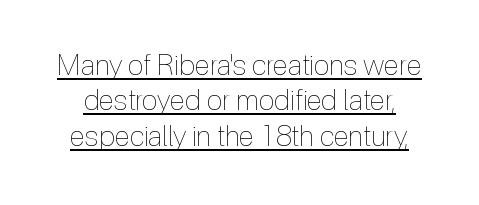
The image shows 29 px thin, condensed type, upright; set line spacing 1.22x, normal letter spacing, underlined; a medium x-height.
